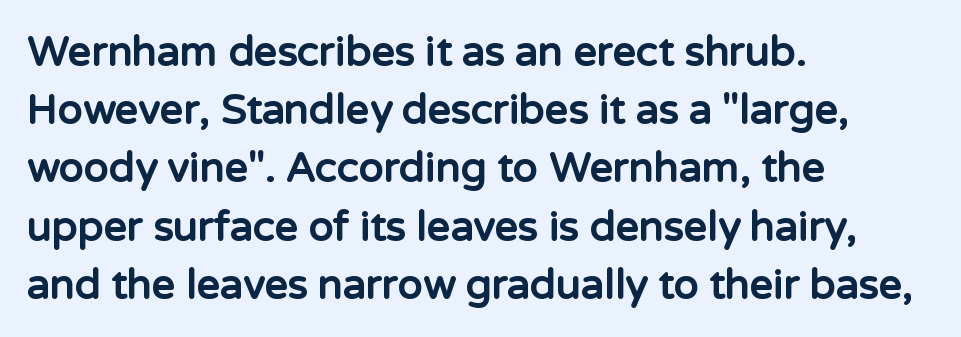
The image shows 41 px bold sans-serif type, upright; set left-aligned, normal line spacing (1.42x), normal letter spacing, not underlined; low stroke contrast and a medium x-height.
